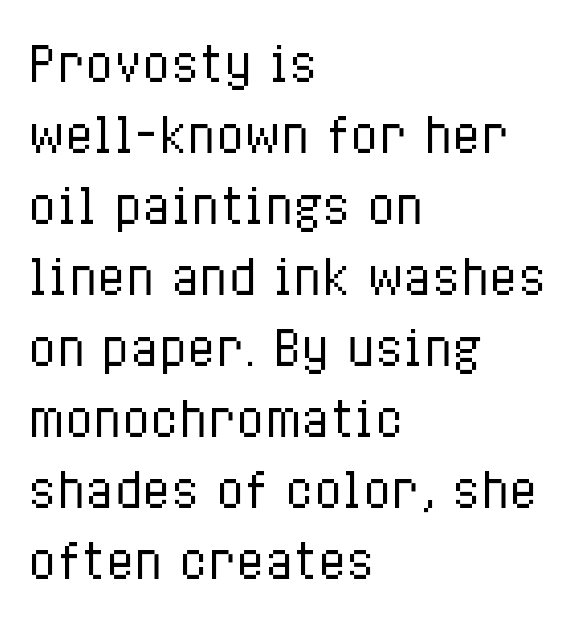
Q: Is the text bold? A: No.
Q: Is the text italic (slanted)? A: No, it is upright.
Q: Is the text underlined? A: No.
Q: How is the paragraph aligned? A: Left-aligned.
Q: Is the spacing between letters normal or unusually wide? A: Normal.
Q: Is the spacing between lines tight, normal or loose? A: Normal.
Q: Width (condensed, normal, or wide)? A: Condensed.
Q: Stroke contrast? A: Low.
Q: x-height? A: Medium.
Q: Monospaced? A: No.
